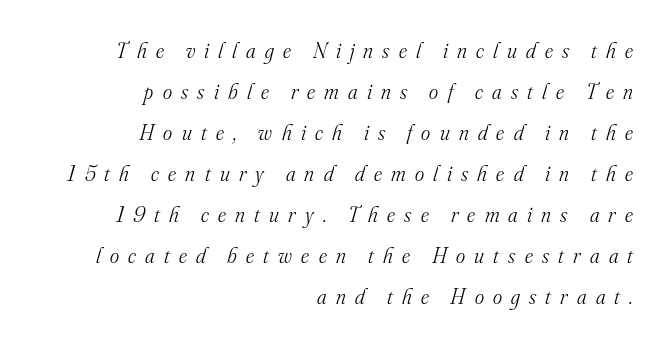
Q: Is the text bold? A: No.
Q: Is the text italic (slanted)? A: Yes, it leans right by about 16 degrees.
Q: Is the text underlined? A: No.
Q: How is the paragraph aligned? A: Right-aligned.
Q: Is the spacing between letters normal or unusually wide? A: Unusually wide.
